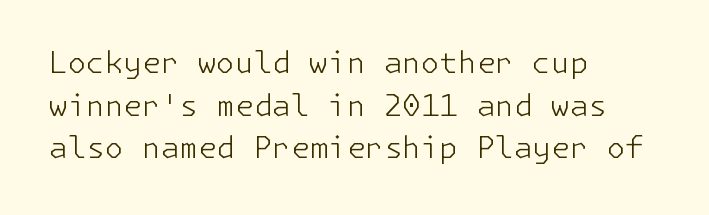
The image shows 30 px light sans-serif type, upright; set left-aligned, normal line spacing (1.42x), normal letter spacing, not underlined; low stroke contrast and a medium x-height.
